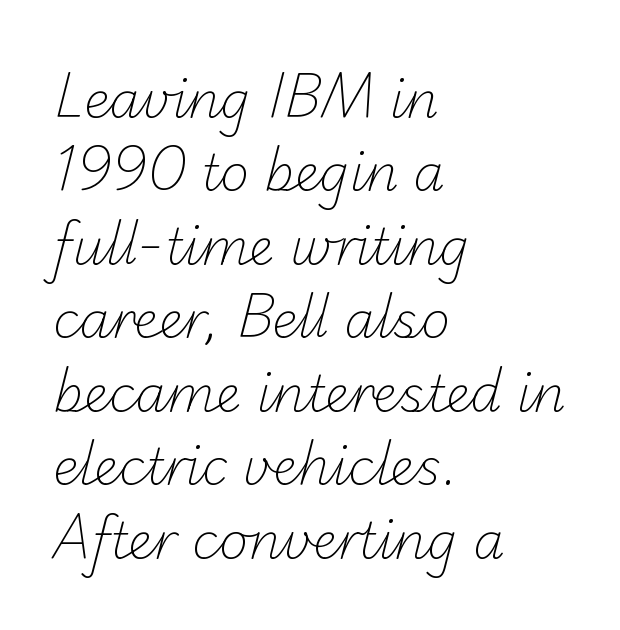
Q: Is the text bold? A: No.
Q: Is the typeface a serif or a sans-serif typeface? A: Sans-serif.
Q: Is the text underlined? A: No.
Q: How is the paragraph aligned? A: Left-aligned.
Q: Is the spacing between letters normal or unusually wide? A: Normal.
Q: Is the spacing between lines tight, normal or loose? A: Normal.
Q: Width (condensed, normal, or wide)? A: Normal.
Q: Stroke contrast? A: Low.
Q: x-height? A: Small.
Q: Monospaced? A: No.
